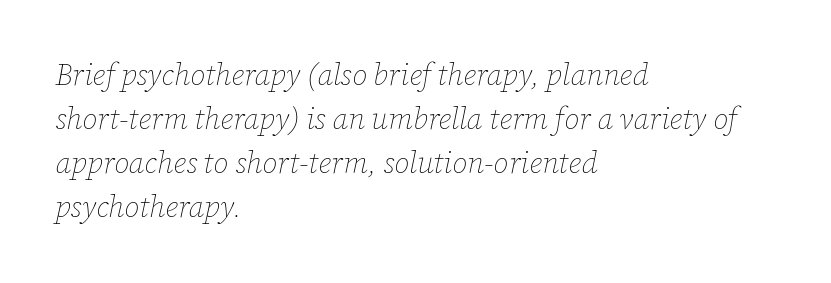
Q: Is the text bold? A: No.
Q: Is the text italic (slanted)? A: Yes, it leans right by about 12 degrees.
Q: Is the text underlined? A: No.
Q: How is the paragraph aligned? A: Left-aligned.
Q: Is the spacing between letters normal or unusually wide? A: Normal.
Q: Is the spacing between lines tight, normal or loose? A: Normal.
Q: Width (condensed, normal, or wide)? A: Normal.
Q: Stroke contrast? A: Low.
Q: x-height? A: Medium.
Q: Monospaced? A: No.
